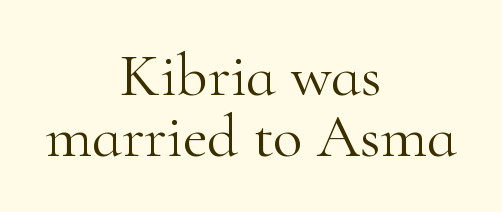
{"serif": "yes", "italic": "no", "bold": "no", "weight": "light", "width": "normal", "stroke_contrast": "high", "x_height": "small", "monospaced": "no", "underline": "no", "align": "center", "line_spacing": "tight", "line_spacing_ratio": 1.0, "letter_spacing": "normal", "letter_spacing_em": 0.0, "glyph_px": 61}
